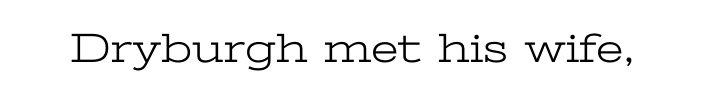
{"serif": "yes", "italic": "no", "bold": "no", "weight": "light", "width": "wide", "stroke_contrast": "low", "x_height": "medium", "monospaced": "no", "underline": "no", "letter_spacing": "normal", "letter_spacing_em": 0.0, "glyph_px": 42}
